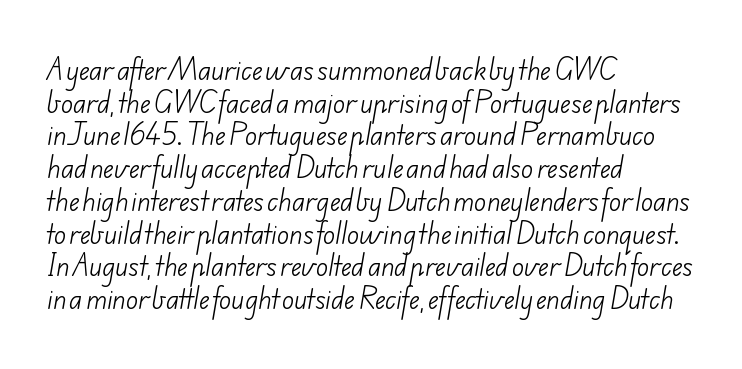
The image shows 25 px text type; set left-aligned, normal line spacing (1.31x), normal letter spacing, not underlined.
